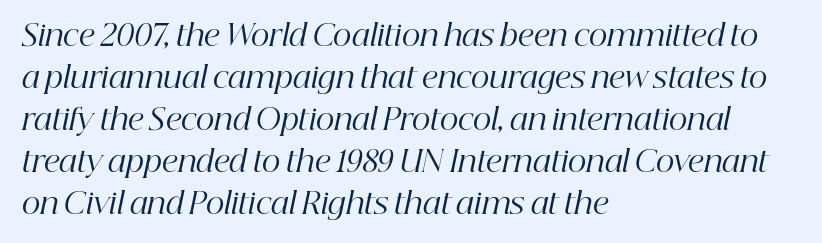
Q: Is the text bold? A: No.
Q: Is the text italic (slanted)? A: Yes, it leans right by about 12 degrees.
Q: Is the typeface a serif or a sans-serif typeface? A: Serif.
Q: Is the text underlined? A: No.
Q: How is the paragraph aligned? A: Left-aligned.
Q: Is the spacing between letters normal or unusually wide? A: Normal.
Q: Is the spacing between lines tight, normal or loose? A: Normal.
Q: Width (condensed, normal, or wide)? A: Normal.
Q: Stroke contrast? A: High.
Q: x-height? A: Medium.
Q: Monospaced? A: No.
